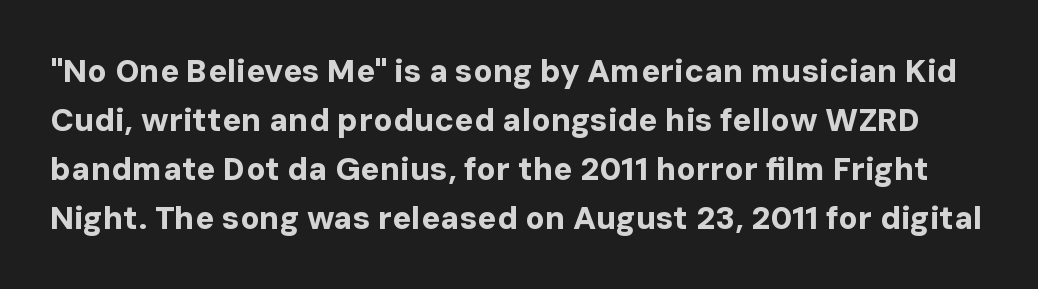
Q: Is the text bold? A: Yes.
Q: Is the text italic (slanted)? A: No, it is upright.
Q: Is the typeface a serif or a sans-serif typeface? A: Sans-serif.
Q: Is the text underlined? A: No.
Q: Is the spacing between letters normal or unusually wide? A: Normal.
Q: Is the spacing between lines tight, normal or loose? A: Normal.
Q: Width (condensed, normal, or wide)? A: Normal.
Q: Stroke contrast? A: Low.
Q: x-height? A: Medium.
Q: Monospaced? A: No.
